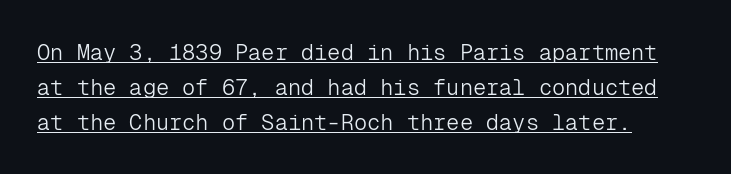
{"italic": "no", "bold": "no", "underline": "yes", "line_spacing": "normal", "line_spacing_ratio": 1.58, "letter_spacing": "normal", "letter_spacing_em": 0.0, "glyph_px": 22}
